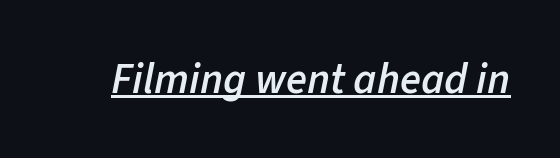
The image shows 43 px semibold type, italic (leaning right); set normal letter spacing, underlined; low stroke contrast and a medium x-height.
